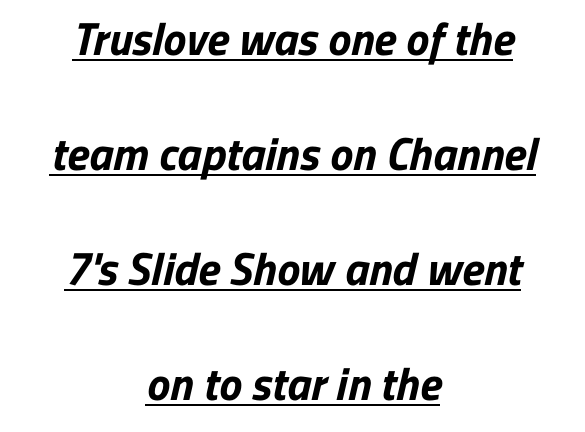
{"serif": "no", "bold": "yes", "weight": "bold", "width": "normal", "stroke_contrast": "low", "x_height": "medium", "monospaced": "no", "underline": "yes", "align": "center", "line_spacing": "loose", "line_spacing_ratio": 2.5, "letter_spacing": "normal", "letter_spacing_em": 0.0, "glyph_px": 46}
